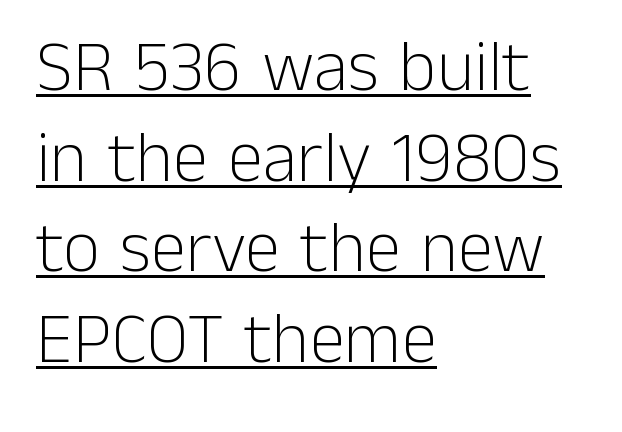
{"serif": "no", "italic": "no", "bold": "no", "weight": "light", "width": "normal", "stroke_contrast": "low", "x_height": "medium", "monospaced": "no", "underline": "yes", "align": "left", "line_spacing": "normal", "line_spacing_ratio": 1.26, "letter_spacing": "normal", "letter_spacing_em": 0.0, "glyph_px": 72}
